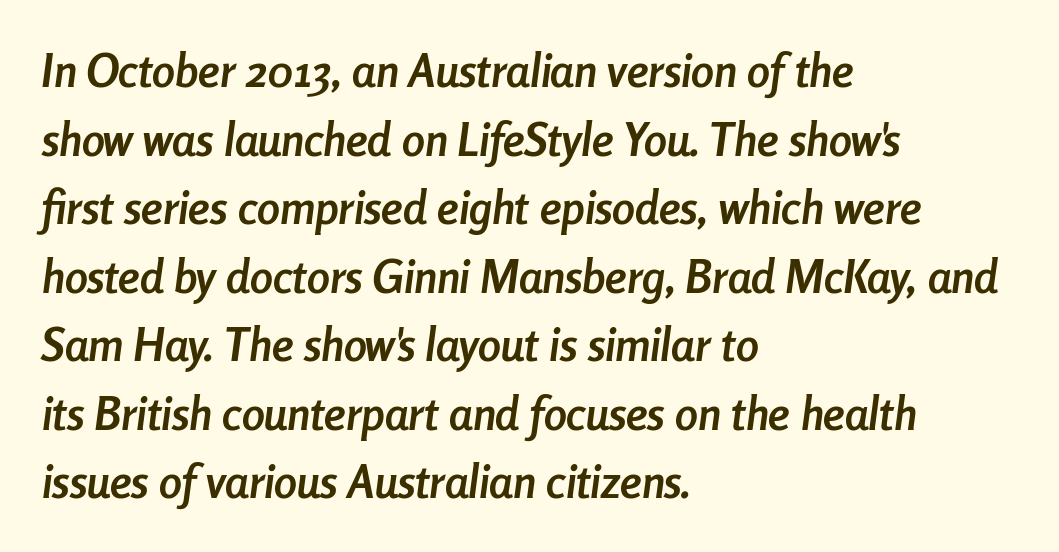
Q: Is the text bold? A: Yes.
Q: Is the text italic (slanted)? A: Yes, it leans right by about 8 degrees.
Q: Is the text underlined? A: No.
Q: How is the paragraph aligned? A: Left-aligned.
Q: Is the spacing between letters normal or unusually wide? A: Normal.
Q: Is the spacing between lines tight, normal or loose? A: Normal.
Q: Width (condensed, normal, or wide)? A: Condensed.
Q: Stroke contrast? A: Low.
Q: x-height? A: Medium.
Q: Monospaced? A: No.
